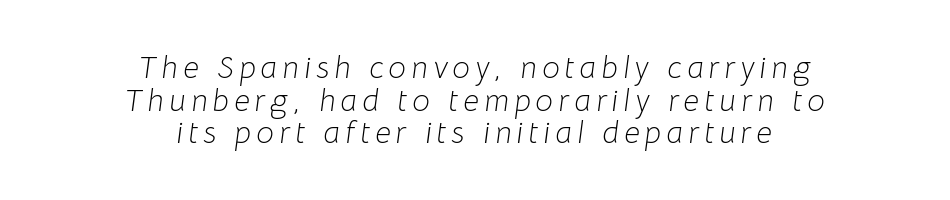
The image shows 31 px light type, italic (leaning right); set centered, tight line spacing (1.05x), not underlined; low stroke contrast and a medium x-height.
